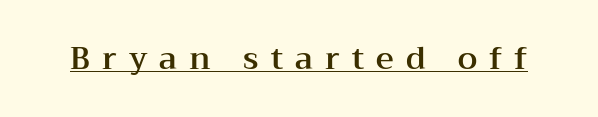
{"serif": "yes", "italic": "no", "width": "wide", "stroke_contrast": "medium", "x_height": "medium", "monospaced": "no", "underline": "yes", "letter_spacing": "wide", "letter_spacing_em": 0.39, "glyph_px": 31}
